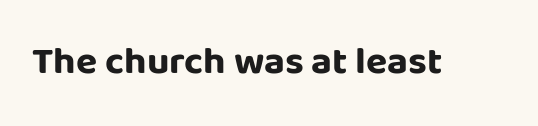
The image shows 39 px bold sans-serif type, upright; set normal letter spacing, not underlined; low stroke contrast and a large x-height.
